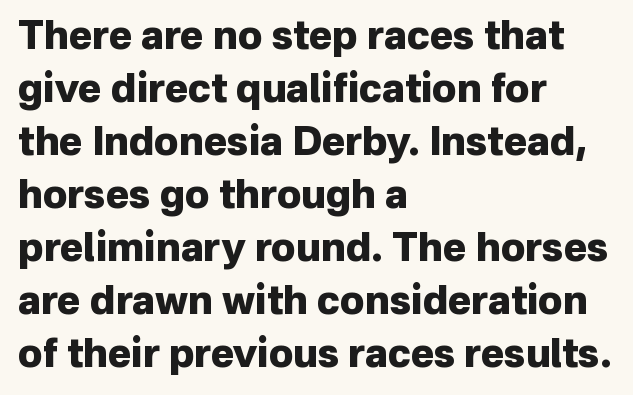
The image shows 39 px heavy sans-serif type, upright; set left-aligned, normal line spacing (1.36x), normal letter spacing, not underlined; low stroke contrast and a medium x-height.
